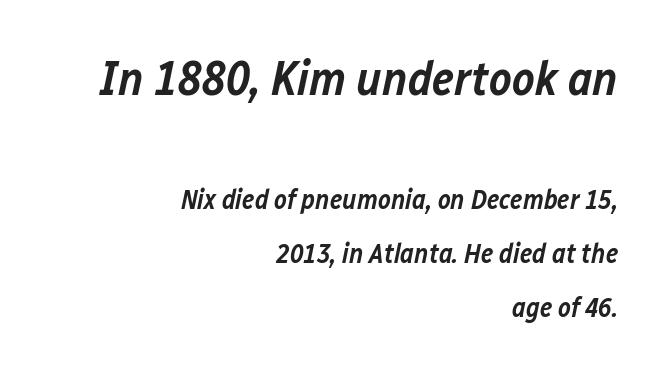
{"italic": "yes", "lean": "right", "slant_degrees": 12, "bold": "semi", "weight": "semibold", "width": "normal", "stroke_contrast": "low", "x_height": "medium", "monospaced": "no", "underline": "no", "align": "right", "line_spacing": "loose", "line_spacing_ratio": 2.0, "letter_spacing": "normal", "letter_spacing_em": 0.0, "larger_block": "first", "size_ratio": 1.78, "glyph_px": 48}
